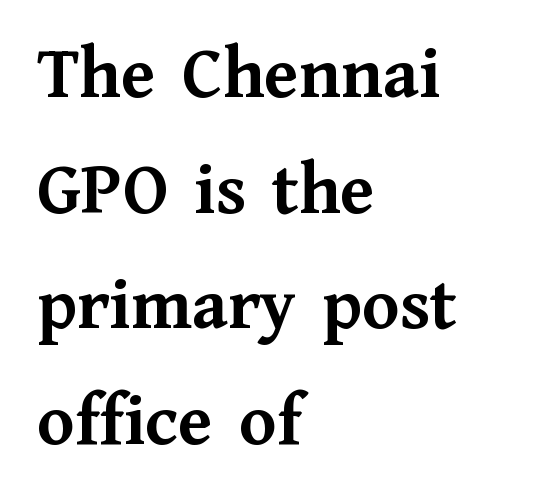
The image shows 76 px semibold serif type, upright; set left-aligned, normal line spacing (1.52x), normal letter spacing, not underlined; medium stroke contrast and a medium x-height.
